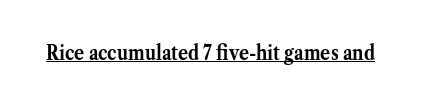
The image shows 21 px bold type, upright; set normal letter spacing, underlined.
